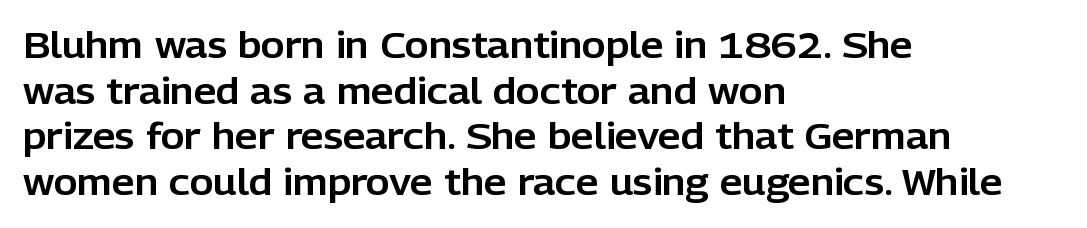
{"serif": "no", "italic": "no", "width": "normal", "stroke_contrast": "low", "x_height": "medium", "monospaced": "no", "underline": "no", "align": "left", "line_spacing": "normal", "line_spacing_ratio": 1.27, "letter_spacing": "normal", "letter_spacing_em": 0.0, "glyph_px": 36}
